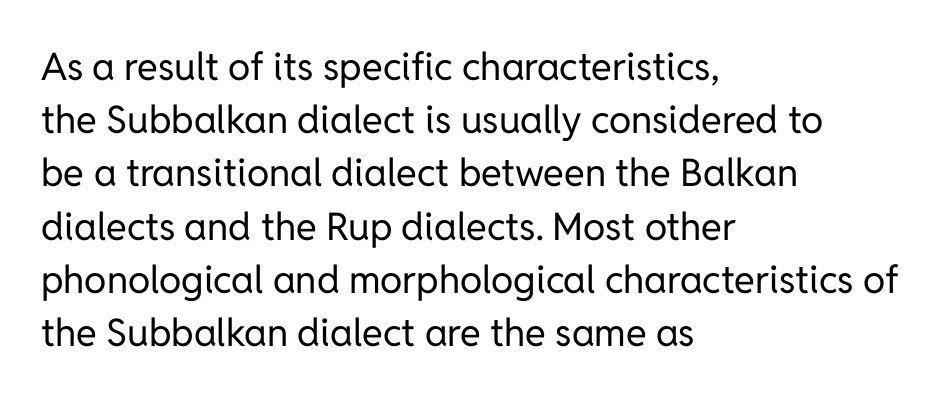
The image shows 38 px regular-weight sans-serif type, upright; set left-aligned, normal line spacing (1.4x), normal letter spacing, not underlined; low stroke contrast and a medium x-height.
